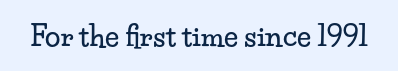
The image shows 28 px wide serif type, upright; set normal letter spacing, not underlined; low stroke contrast and a small x-height.
